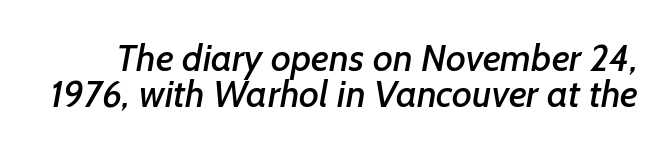
Q: Is the typeface a serif or a sans-serif typeface? A: Sans-serif.
Q: Is the text underlined? A: No.
Q: Is the spacing between letters normal or unusually wide? A: Normal.
Q: Is the spacing between lines tight, normal or loose? A: Tight.
Q: Width (condensed, normal, or wide)? A: Normal.
Q: Stroke contrast? A: Low.
Q: x-height? A: Medium.
Q: Monospaced? A: No.
